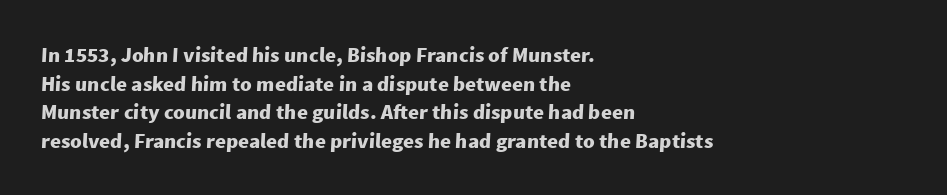
{"bold": "yes", "underline": "no", "align": "left", "line_spacing": "normal", "line_spacing_ratio": 1.36, "letter_spacing": "normal", "letter_spacing_em": 0.0, "glyph_px": 21}
